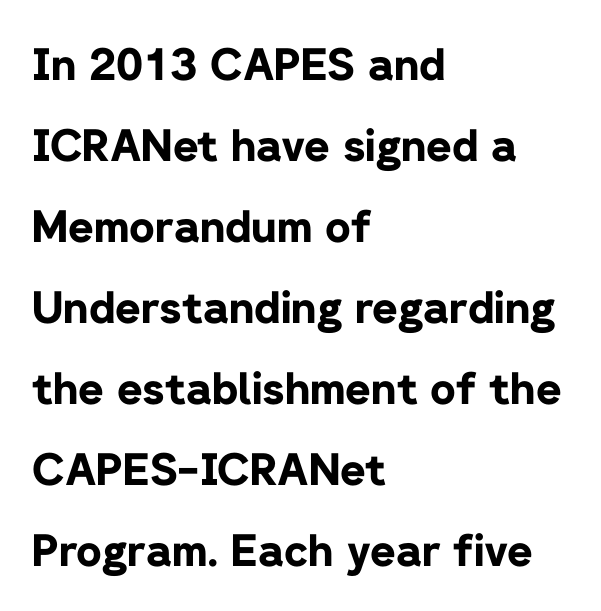
Character widths vary here, with narrow letters taking less room than wide ones. Tall strokes in this sample are plumb rather than angled. Nothing sits at the stroke ends, so this counts as sans-serif. In terms of weight, the rendering is a true, heavy bold. Compared with typical body copy, the letter spacing here is the same. Every row of glyphs begins at an identical x-position on the left.
